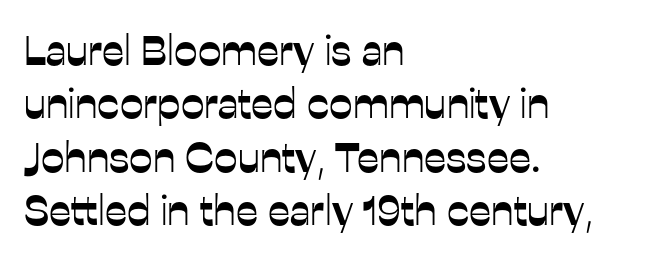
The designer left line spacing at the default. Letter spacing: default. Quick note: underline off. Notice how the stems are strictly vertical — no italics here. The passage shown is typed in a proportional face where columns would drift. The passage shown is typeset with a sans-serif family.
